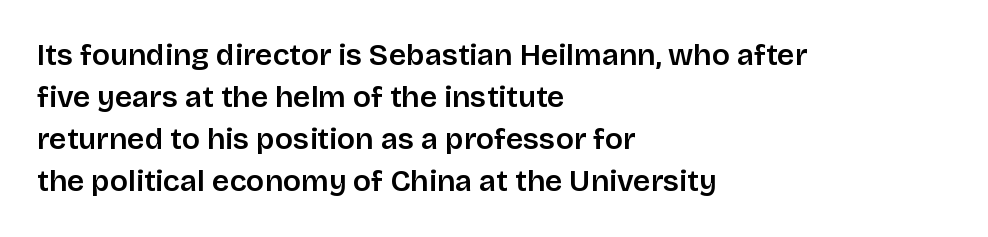
Q: Is the text italic (slanted)? A: No, it is upright.
Q: Is the typeface a serif or a sans-serif typeface? A: Sans-serif.
Q: Is the text underlined? A: No.
Q: How is the paragraph aligned? A: Left-aligned.
Q: Is the spacing between letters normal or unusually wide? A: Normal.
Q: Is the spacing between lines tight, normal or loose? A: Normal.
Q: Width (condensed, normal, or wide)? A: Normal.
Q: Stroke contrast? A: Low.
Q: x-height? A: Large.
Q: Monospaced? A: No.
